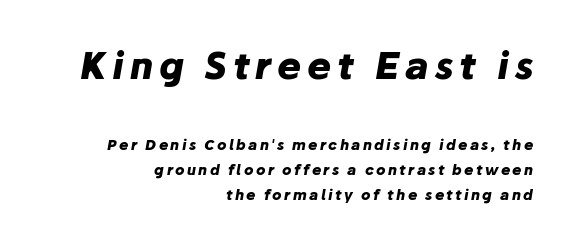
{"italic": "yes", "lean": "right", "slant_degrees": 10, "bold": "yes", "weight": "heavy", "width": "normal", "stroke_contrast": "low", "x_height": "medium", "monospaced": "no", "underline": "no", "align": "right", "line_spacing_ratio": 1.79, "larger_block": "first", "size_ratio": 2.57, "glyph_px": 36}
